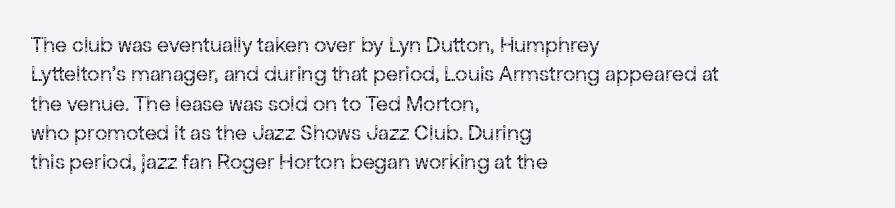
The image shows 22 px text type, upright; set left-aligned, normal line spacing (1.33x), normal letter spacing, not underlined.
